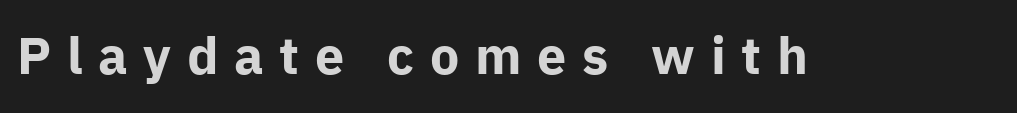
The image shows 52 px bold sans-serif type, upright; set unusually wide letter spacing (+0.3 em), not underlined; low stroke contrast and a medium x-height.
